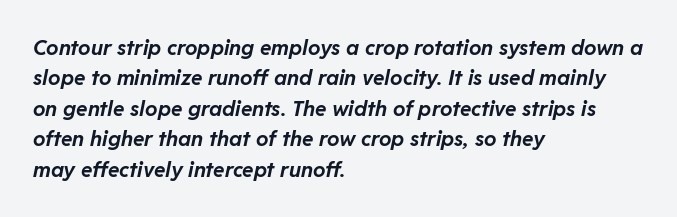
{"italic": "yes", "lean": "right", "slant_degrees": 11, "bold": "yes", "underline": "no", "align": "left", "line_spacing": "normal", "line_spacing_ratio": 1.45, "letter_spacing": "normal", "letter_spacing_em": 0.0, "glyph_px": 21}
